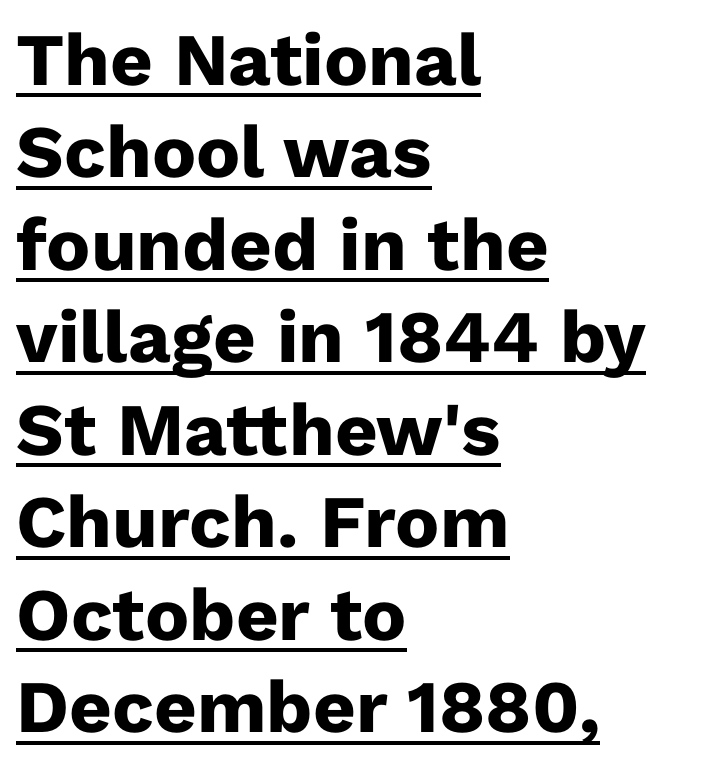
Does extra space separate the letters? No, they use regular spacing. The lines sit at an ordinary, default distance from one another. If you drew a line through each stem, it would be perfectly vertical. Emphasis by weight is at full strength: bold.
